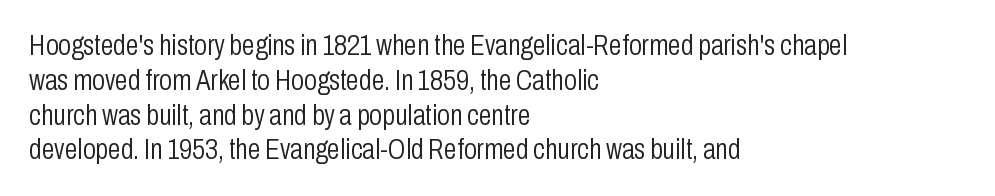
{"serif": "no", "italic": "no", "bold": "no", "weight": "light", "width": "condensed", "stroke_contrast": "low", "x_height": "medium", "monospaced": "no", "underline": "no", "align": "left", "line_spacing_ratio": 1.2, "letter_spacing": "normal", "letter_spacing_em": 0.0, "glyph_px": 29}
